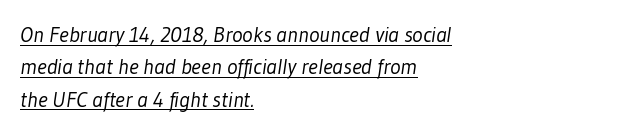
Q: Is the text bold? A: No.
Q: Is the text underlined? A: Yes.
Q: How is the paragraph aligned? A: Left-aligned.
Q: Is the spacing between letters normal or unusually wide? A: Normal.
Q: Is the spacing between lines tight, normal or loose? A: Normal.
